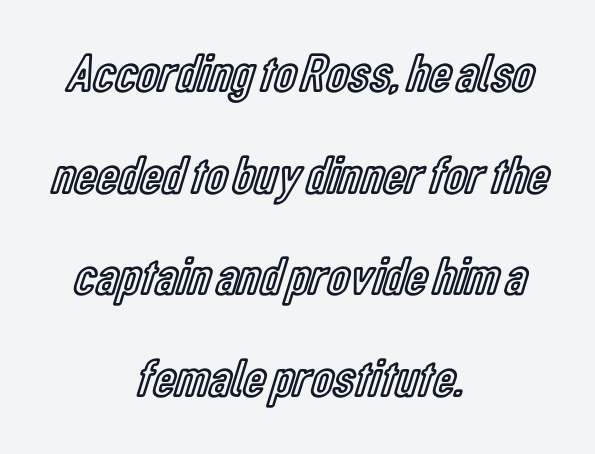
The image shows 54 px condensed type; set centered, line spacing 1.88x, normal letter spacing, not underlined; a medium x-height.
